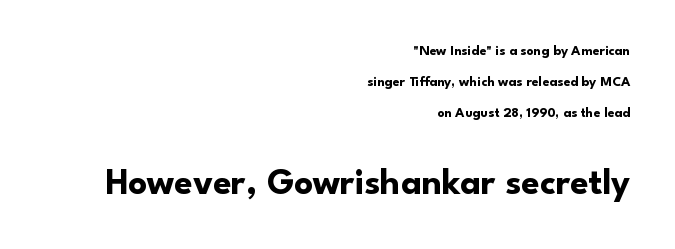
Type without underlining. The composition opens small and finishes big. This block would shrink considerably if given ordinary leading; it's expanded now. Standard letterfit; no display-style spreading of the glyphs.
